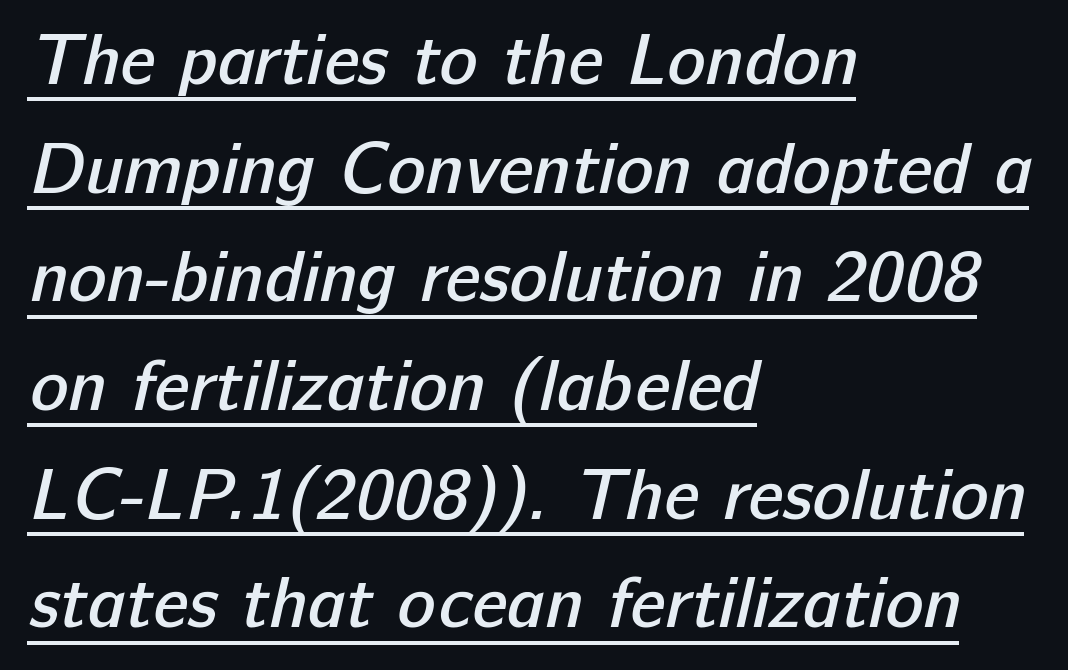
Q: Is the text bold? A: Semi-bold.
Q: Is the typeface a serif or a sans-serif typeface? A: Sans-serif.
Q: Is the text underlined? A: Yes.
Q: How is the paragraph aligned? A: Left-aligned.
Q: Is the spacing between letters normal or unusually wide? A: Normal.
Q: Is the spacing between lines tight, normal or loose? A: Normal.
Q: Width (condensed, normal, or wide)? A: Normal.
Q: Stroke contrast? A: Low.
Q: x-height? A: Medium.
Q: Monospaced? A: No.
